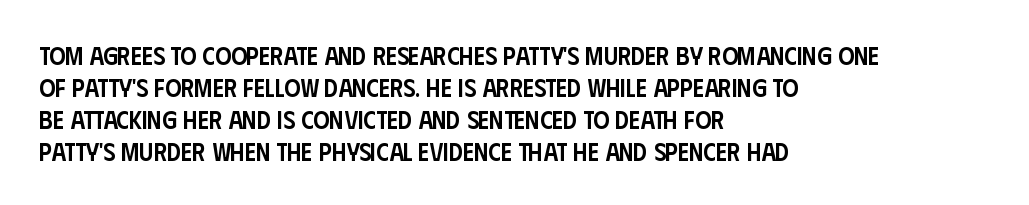
Tracking value appears to be zero — textbook default spacing. Weight check: semibold — heavier than regular, not quite bold. Line starts are locked; line ends wander. How would I describe the line gaps? Plain and ordinary. The gap between lines stays unmarked. Posture: straight, roman, zero tilt.
